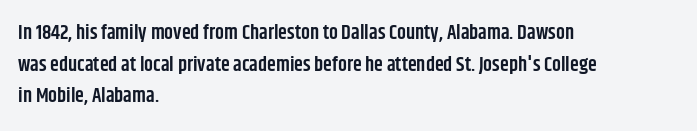
The block of text has a typical density, with ordinary space between rows. Nobody drew a line under any word here. Stroke thickness is moderately raised; the sample reads as semibold. The typography opts for an upright posture over an oblique one. Words appear dense and cohesive because spacing is normal. Where is the straight margin? On the left.
